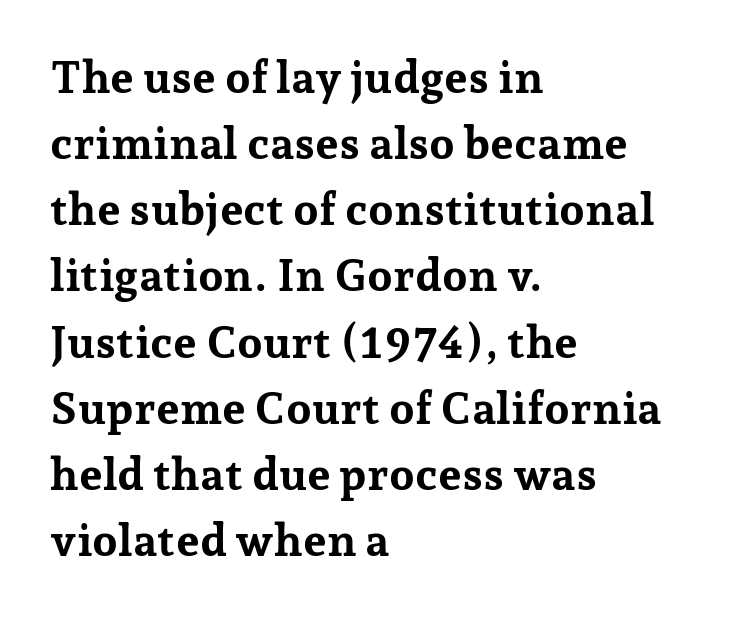
Do the letters lean? They stand straight. Every row of glyphs begins at an identical x-position on the left. The rendering uses natural spacing where letterforms have individual widths. Caption: standard tracking, unaltered. Each letter's strokes conclude with small projecting serifs.
